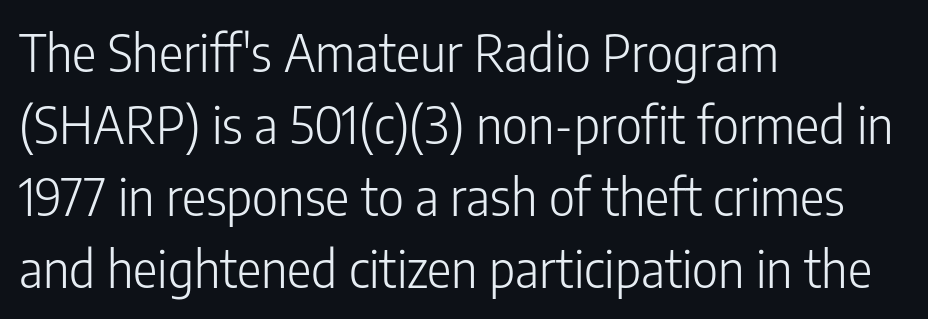
The image shows 51 px light, condensed sans-serif type, upright; set left-aligned, normal line spacing (1.41x), normal letter spacing, not underlined; low stroke contrast and a medium x-height.
